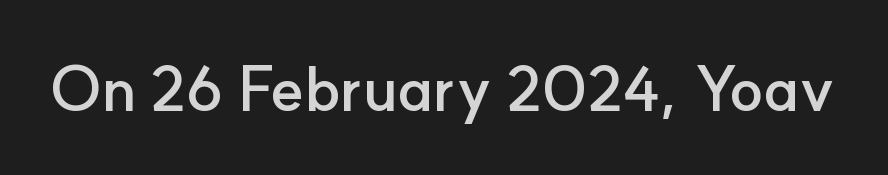
The image shows 62 px semibold sans-serif type, upright; set normal letter spacing, not underlined; low stroke contrast and a small x-height.
